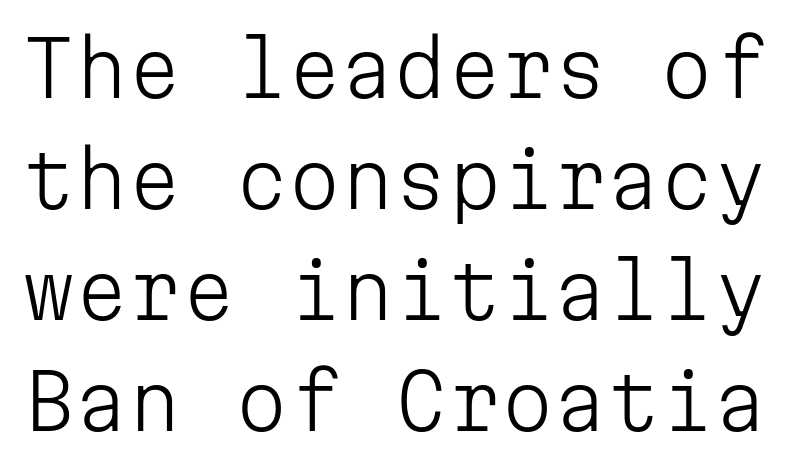
{"serif": "no", "italic": "no", "bold": "no", "weight": "light", "width": "normal", "stroke_contrast": "low", "x_height": "medium", "monospaced": "yes", "underline": "no", "line_spacing": "normal", "line_spacing_ratio": 1.46, "letter_spacing": "normal", "letter_spacing_em": 0.0, "glyph_px": 76}
